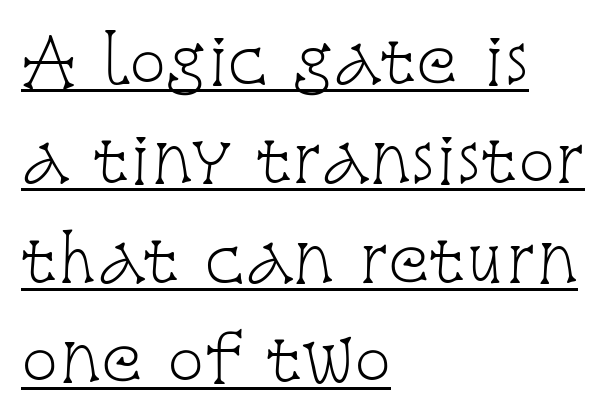
Interline gaps are of average width in this sample. Is this a fixed-width face? No — the glyphs have proportional, varying widths. Is the type heavy? It reads as light-to-regular instead. Underlining? Definitely there.
